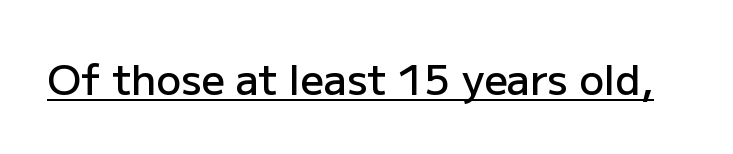
The image shows 41 px semibold sans-serif type, upright; set normal letter spacing, underlined; low stroke contrast and a medium x-height.
